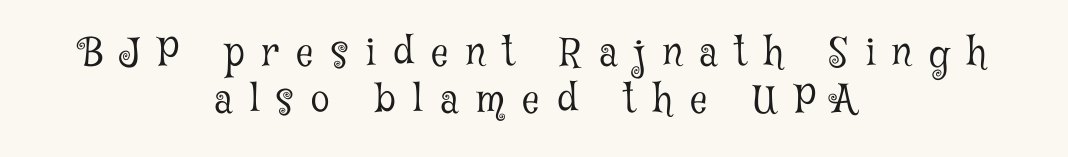
The characters are drawn with everyday or finer stroke widths. Line starts and ends both wander, symmetrically. Inter-character spacing is expanded well beyond the font's built-in metrics. The string is rendered with underlining switched off.
